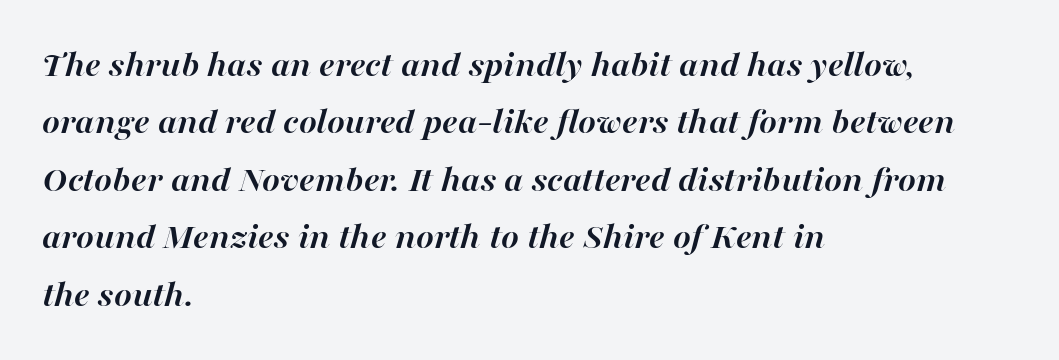
{"italic": "yes", "lean": "right", "slant_degrees": 16, "bold": "yes", "weight": "semibold", "width": "normal", "stroke_contrast": "high", "x_height": "medium", "monospaced": "no", "underline": "no", "align": "left", "line_spacing": "normal", "line_spacing_ratio": 1.51, "letter_spacing": "normal", "letter_spacing_em": 0.0, "glyph_px": 38}
